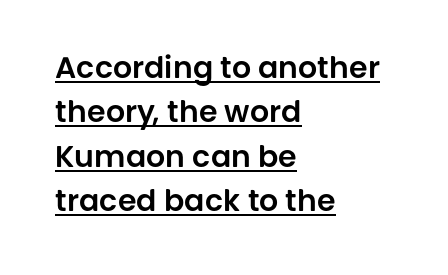
Check where the strokes stop: nothing finishes them off — pure sans. Students, observe the line beneath the letters — that is underlining. The rendering uses natural spacing where letterforms have individual widths. Vertically, the passage feels balanced, rows spaced as you'd expect.
